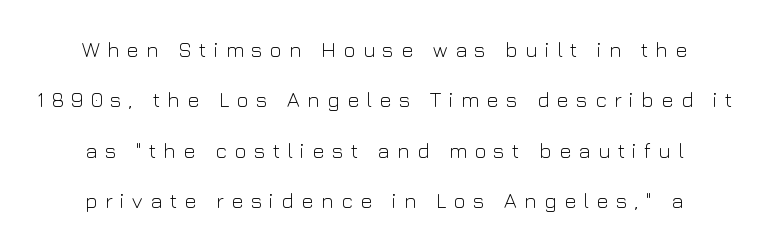
The rendering uses a large line-height, opening up the rows. The zone under the glyphs is completely vacant. Inter-character spacing is expanded well beyond the font's built-in metrics. The typography opts for an upright posture over an oblique one. No letter is thick-stroked: the sample isn't bold.
